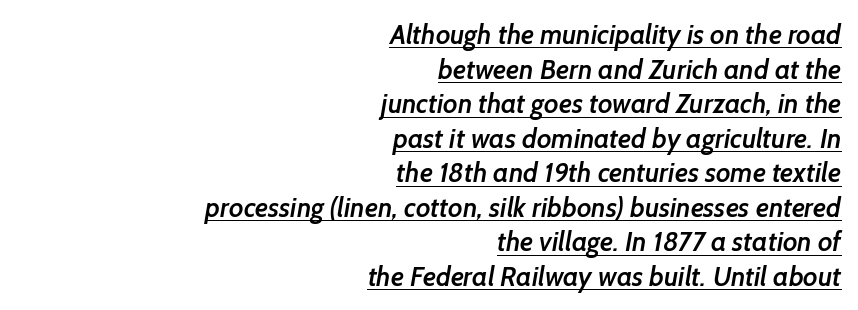
Q: Is the text bold? A: Semi-bold.
Q: Is the text underlined? A: Yes.
Q: How is the paragraph aligned? A: Right-aligned.
Q: Is the spacing between letters normal or unusually wide? A: Normal.
Q: Is the spacing between lines tight, normal or loose? A: Normal.
